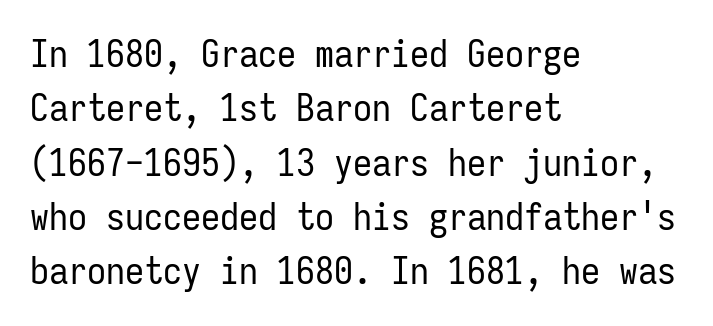
Q: Is the text bold? A: No.
Q: Is the text italic (slanted)? A: No, it is upright.
Q: Is the typeface a serif or a sans-serif typeface? A: Sans-serif.
Q: Is the text underlined? A: No.
Q: How is the paragraph aligned? A: Left-aligned.
Q: Is the spacing between letters normal or unusually wide? A: Normal.
Q: Is the spacing between lines tight, normal or loose? A: Normal.
Q: Width (condensed, normal, or wide)? A: Condensed.
Q: Stroke contrast? A: Low.
Q: x-height? A: Medium.
Q: Monospaced? A: Yes.
